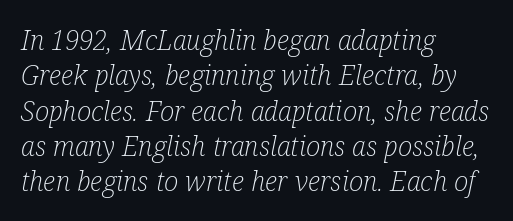
The image shows 27 px text type, italic (leaning right); set left-aligned, normal line spacing (1.31x), normal letter spacing, not underlined.
